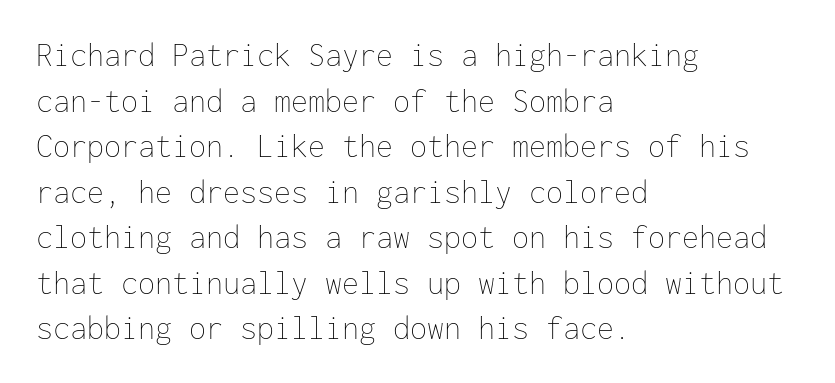
The image shows 34 px thin type, upright, monospaced; set left-aligned, normal line spacing (1.34x), normal letter spacing, not underlined; low stroke contrast and a medium x-height.
